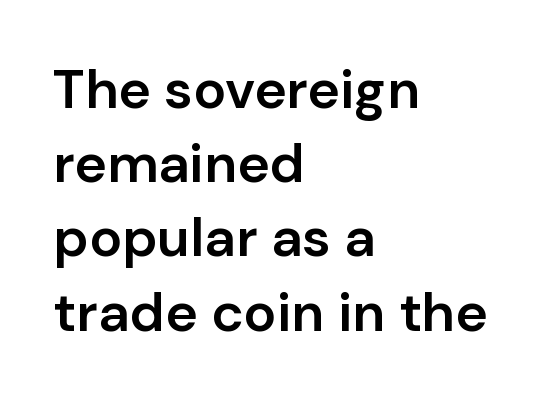
Honestly, there is no underline to notice here at all. The passage is arranged the way most books set body copy — flush left. Glyph-to-glyph distance matches everyday printed text. The rendering uses a moderate line-height, typical for paragraphs. Summary of weight: moderately heavy, a semibold. Grotesque or geometric, the face here clearly has no serifs.
